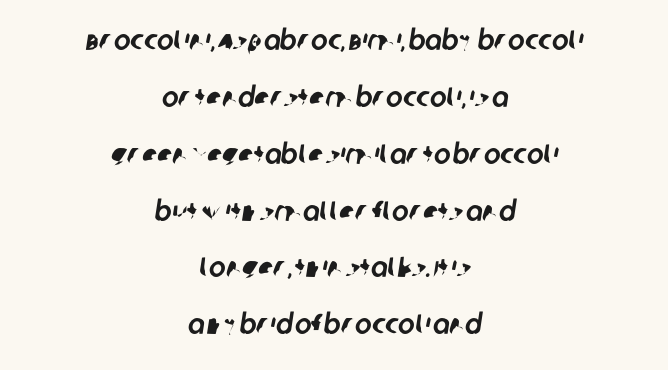
{"serif": "no", "width": "normal", "stroke_contrast": "low", "x_height": "large", "monospaced": "no", "underline": "no", "align": "center", "line_spacing": "loose", "line_spacing_ratio": 2.03, "letter_spacing": "normal", "letter_spacing_em": 0.0, "glyph_px": 28}
